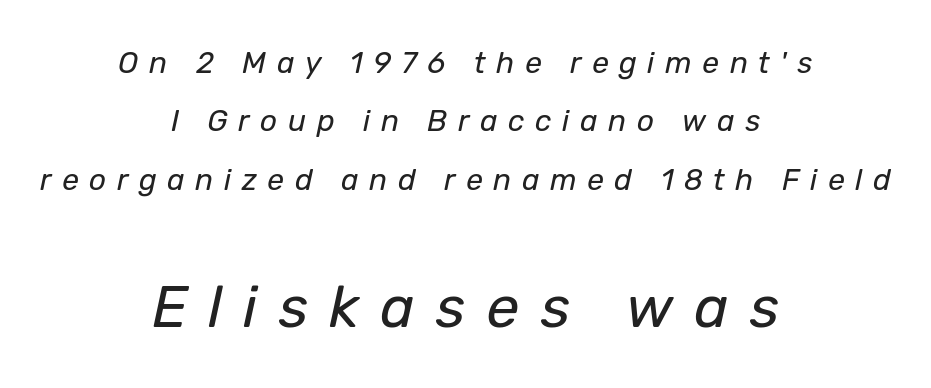
Q: Is the text bold? A: No.
Q: Is the text italic (slanted)? A: Yes, it leans right by about 12 degrees.
Q: Is the text underlined? A: No.
Q: How is the paragraph aligned? A: Centered.
Q: Is the spacing between letters normal or unusually wide? A: Unusually wide.
Q: Is the spacing between lines tight, normal or loose? A: Loose.
Q: Which block of text is set in a larger size, the first (top) or the second (bottom)? A: The second (bottom) one.
Q: Width (condensed, normal, or wide)? A: Normal.
Q: Stroke contrast? A: Low.
Q: x-height? A: Medium.
Q: Monospaced? A: No.
